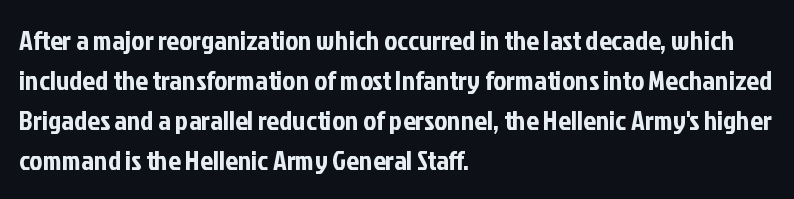
Each row of text sits above clean, open space. Interline gaps are of average width in this sample. Classification — sans serif. The face used here is rendered with its standard letterfit.
